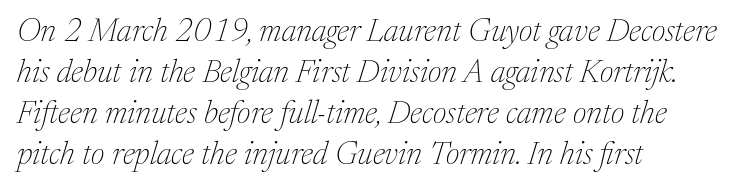
Q: Is the text bold? A: No.
Q: Is the text italic (slanted)? A: Yes, it leans right by about 17 degrees.
Q: Is the typeface a serif or a sans-serif typeface? A: Serif.
Q: Is the text underlined? A: No.
Q: How is the paragraph aligned? A: Left-aligned.
Q: Is the spacing between letters normal or unusually wide? A: Normal.
Q: Is the spacing between lines tight, normal or loose? A: Normal.
Q: Width (condensed, normal, or wide)? A: Normal.
Q: Stroke contrast? A: Medium.
Q: x-height? A: Medium.
Q: Monospaced? A: No.
